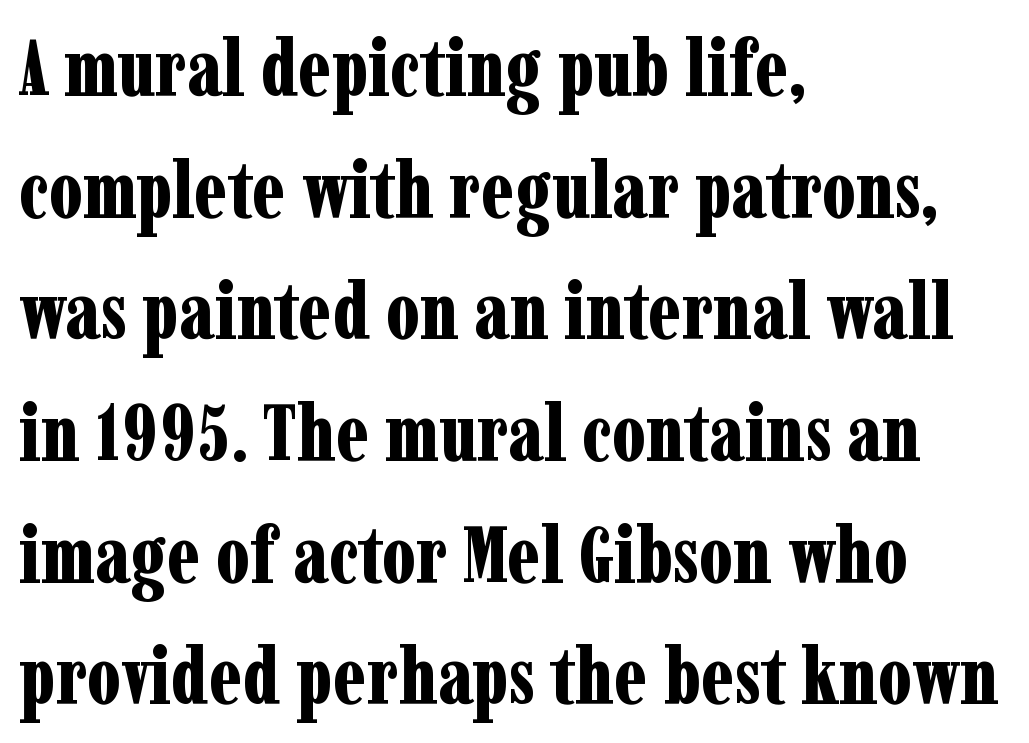
The letters stand straight up with perfectly vertical stems. Underline: absent. The letters advance in unequal steps, a hallmark of proportional type. Serifs: yes, visible at the terminals of the letterforms.
